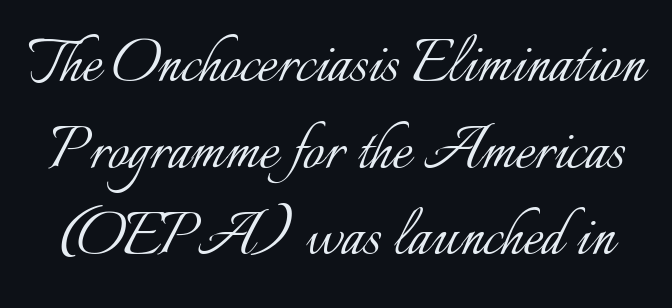
Q: Is the text bold? A: No.
Q: Is the text italic (slanted)? A: Yes.
Q: Is the text underlined? A: No.
Q: Is the spacing between letters normal or unusually wide? A: Normal.
Q: Width (condensed, normal, or wide)? A: Normal.
Q: Stroke contrast? A: Low.
Q: x-height? A: Small.
Q: Monospaced? A: No.
